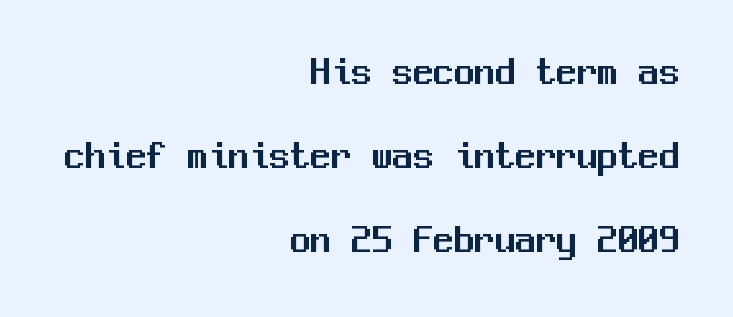
Q: Is the text italic (slanted)? A: No, it is upright.
Q: Is the typeface a serif or a sans-serif typeface? A: Sans-serif.
Q: Is the text underlined? A: No.
Q: How is the paragraph aligned? A: Right-aligned.
Q: Is the spacing between letters normal or unusually wide? A: Normal.
Q: Is the spacing between lines tight, normal or loose? A: Loose.
Q: Width (condensed, normal, or wide)? A: Normal.
Q: Stroke contrast? A: Medium.
Q: x-height? A: Medium.
Q: Monospaced? A: Yes.
